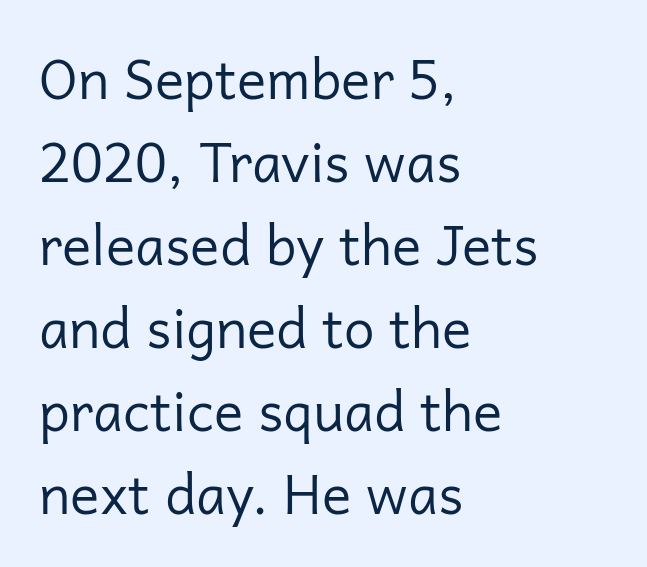
Honestly, the letter spacing is just normal — you wouldn't notice it. What kind of face is this? One without serifs — a sans. Ascenders rise straight up at ninety degrees. Is the block centered? No — it sits flush against the left margin. Words float on clear page, feet unadorned. No letter is thick-stroked: the sample isn't bold.
